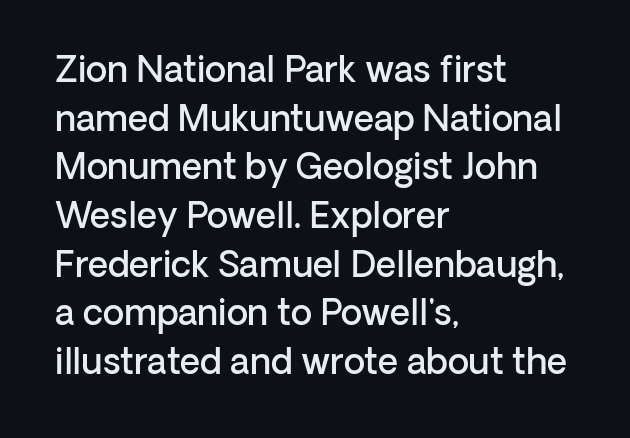
Is the letter spacing exaggerated? No — it looks like the ordinary default. These lines are composed in type without serifs. The typesetting leans somewhat heavy: a semibold. A typesetter would call this proportional, since set widths differ per character. The paragraph shown leans on its left margin.
